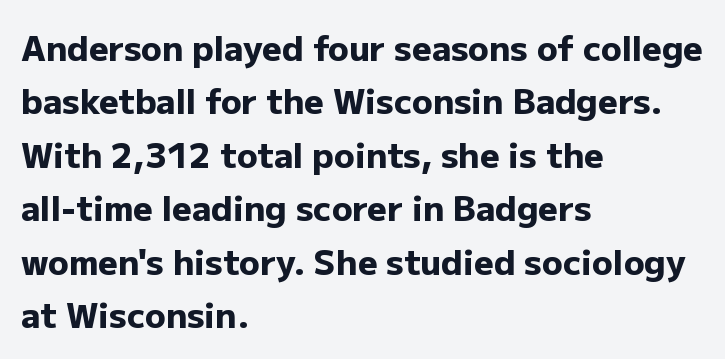
Character widths vary here, with narrow letters taking less room than wide ones. No extra tracking has been applied to these lines. Just letters on the line, the space beneath them empty. Honestly, the row spacing looks completely unremarkable. The face used here has the dense, thick strokes of a bold. The lines in this sample share a left origin and differ only in where they stop.
